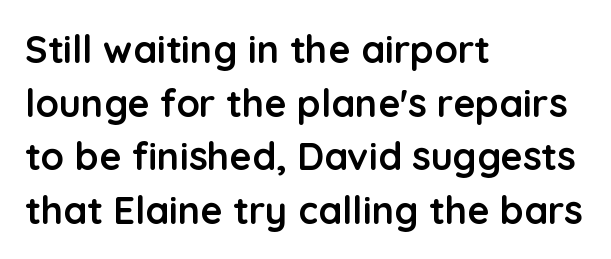
The image shows 38 px semibold sans-serif type, upright; set left-aligned, normal line spacing (1.41x), normal letter spacing, not underlined; low stroke contrast and a medium x-height.
